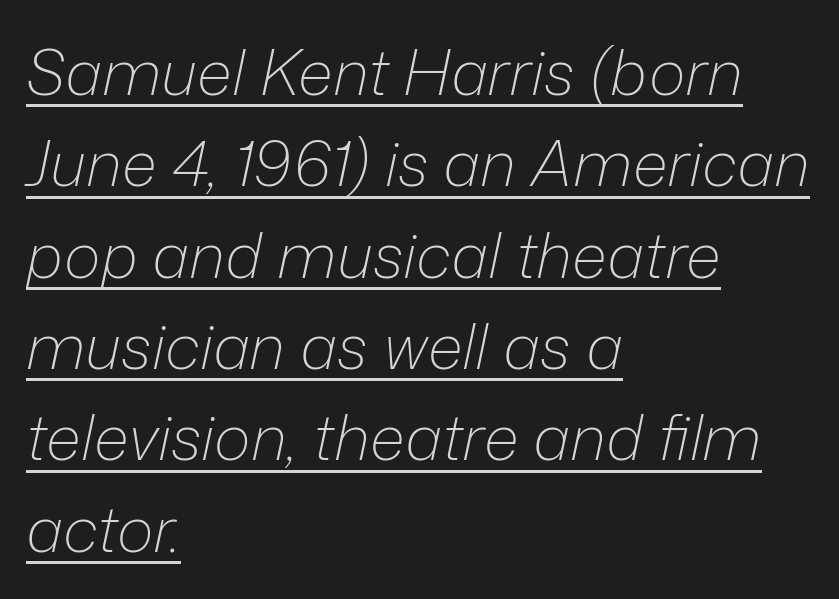
{"italic": "yes", "lean": "right", "slant_degrees": 12, "bold": "no", "weight": "light", "width": "normal", "stroke_contrast": "low", "x_height": "medium", "monospaced": "no", "underline": "yes", "align": "left", "line_spacing": "normal", "line_spacing_ratio": 1.45, "letter_spacing": "normal", "letter_spacing_em": 0.0, "glyph_px": 63}
